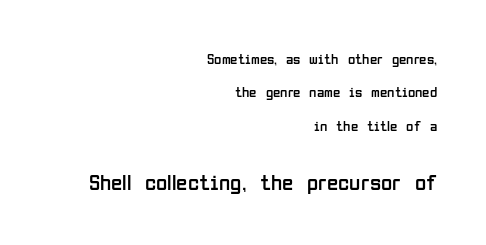
Q: Is the text bold? A: No.
Q: Is the text italic (slanted)? A: No, it is upright.
Q: Is the text underlined? A: No.
Q: How is the paragraph aligned? A: Right-aligned.
Q: Is the spacing between letters normal or unusually wide? A: Normal.
Q: Is the spacing between lines tight, normal or loose? A: Loose.
Q: Which block of text is set in a larger size, the first (top) or the second (bottom)? A: The second (bottom) one.
